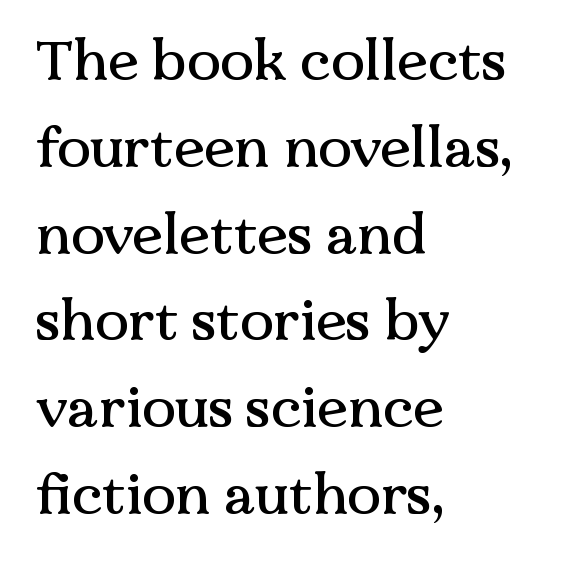
{"serif": "yes", "italic": "no", "width": "normal", "stroke_contrast": "medium", "x_height": "medium", "monospaced": "no", "underline": "no", "align": "left", "line_spacing": "normal", "line_spacing_ratio": 1.55, "letter_spacing": "normal", "letter_spacing_em": 0.0, "glyph_px": 56}
